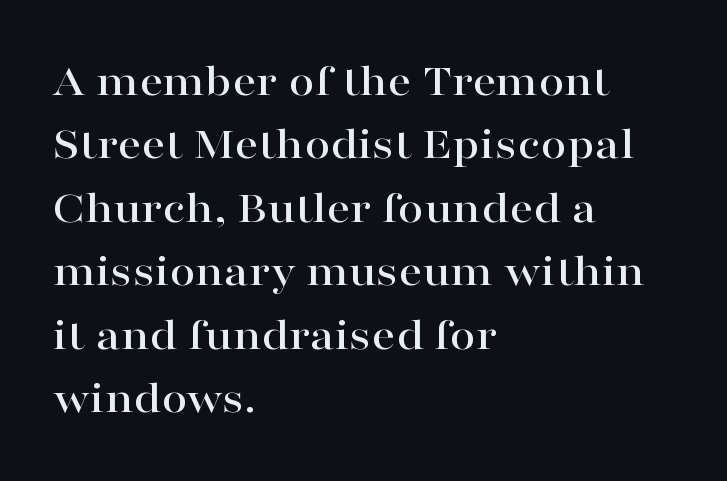
Q: Is the text italic (slanted)? A: No, it is upright.
Q: Is the typeface a serif or a sans-serif typeface? A: Serif.
Q: Is the text underlined? A: No.
Q: How is the paragraph aligned? A: Left-aligned.
Q: Is the spacing between letters normal or unusually wide? A: Normal.
Q: Is the spacing between lines tight, normal or loose? A: Normal.
Q: Width (condensed, normal, or wide)? A: Wide.
Q: Stroke contrast? A: High.
Q: x-height? A: Medium.
Q: Monospaced? A: No.
